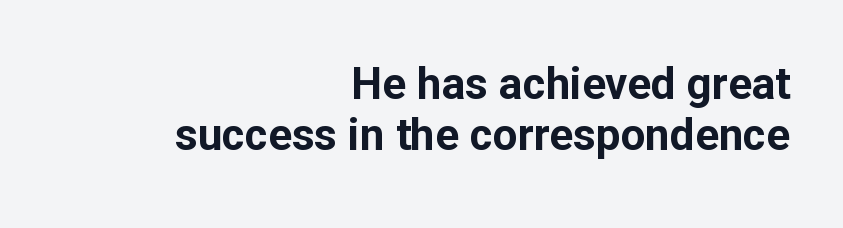
Q: Is the text bold? A: Yes.
Q: Is the text italic (slanted)? A: No, it is upright.
Q: Is the typeface a serif or a sans-serif typeface? A: Sans-serif.
Q: Is the text underlined? A: No.
Q: How is the paragraph aligned? A: Right-aligned.
Q: Is the spacing between letters normal or unusually wide? A: Normal.
Q: Width (condensed, normal, or wide)? A: Normal.
Q: Stroke contrast? A: Low.
Q: x-height? A: Medium.
Q: Monospaced? A: No.
